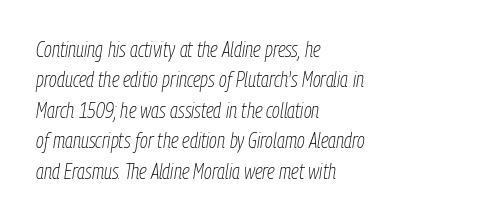
This rendering leaves character spacing at its baseline value. Weight class: somewhere from thin through regular. Any mark beneath the type? The region is blank. Line beginnings align vertically; line endings do not. Tall strokes in this sample are angled rather than plumb. These lines sit exactly where default settings would place them.
